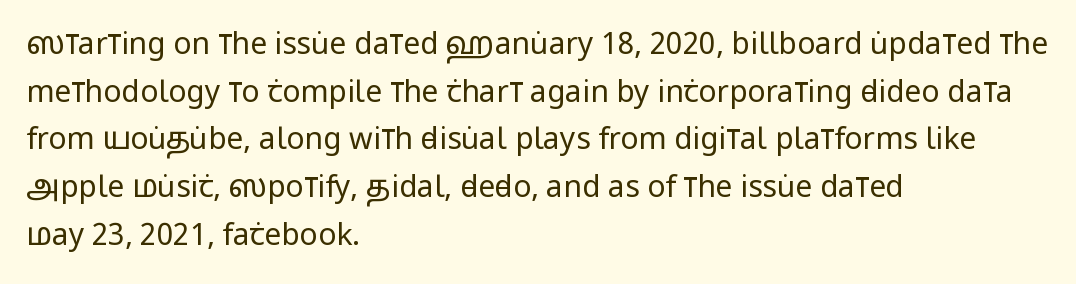
This sample has the flowing, uneven cadence of proportional lettering. Decoration check: the copy has no underline. Short and long lines alike share a common starting point at left. A normal amount of white space separates one row of letters from the next. The lettering stays uniformly vertical, giving the passage a roman look.
